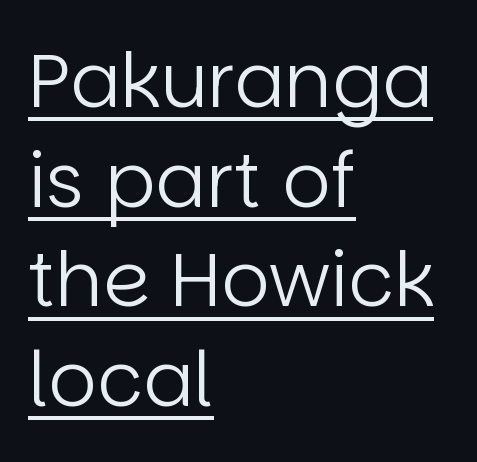
Q: Is the text bold? A: No.
Q: Is the text italic (slanted)? A: No, it is upright.
Q: Is the typeface a serif or a sans-serif typeface? A: Sans-serif.
Q: Is the text underlined? A: Yes.
Q: How is the paragraph aligned? A: Left-aligned.
Q: Is the spacing between letters normal or unusually wide? A: Normal.
Q: Is the spacing between lines tight, normal or loose? A: Normal.
Q: Width (condensed, normal, or wide)? A: Normal.
Q: Stroke contrast? A: Low.
Q: x-height? A: Large.
Q: Monospaced? A: No.
